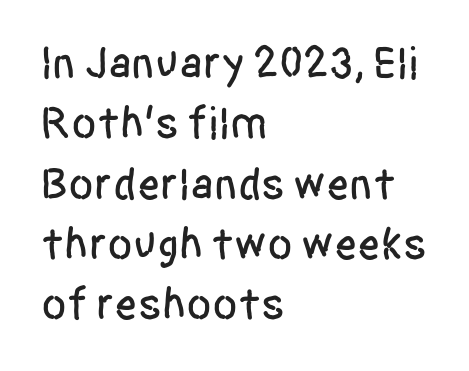
{"serif": "no", "italic": "no", "width": "condensed", "stroke_contrast": "low", "x_height": "large", "monospaced": "no", "underline": "no", "align": "left", "line_spacing": "normal", "line_spacing_ratio": 1.31, "letter_spacing": "normal", "letter_spacing_em": 0.0, "glyph_px": 46}
